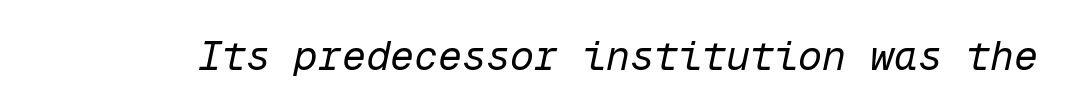
Weight: in the light-to-regular range. Spacing verdict: monospaced, one width for all characters. Just letters on the line, the space beneath them empty. An italicized treatment has been applied to the whole sample. Characters follow at the spacing the type designer built in.
